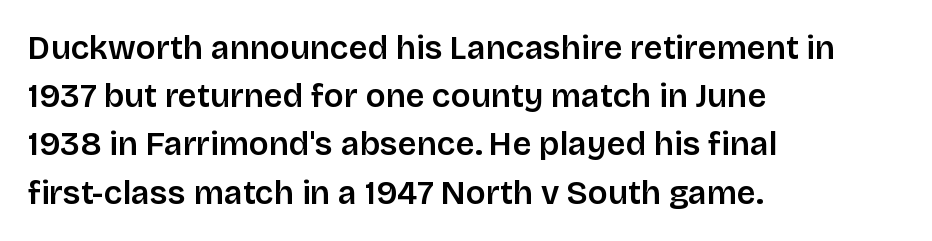
The baseline area is clear. The gaps between neighbouring characters are ordinary and unremarkable. Are there feet on the stems? There aren't — it's a sans. The passage shown is typed in a proportional face where columns would drift.
